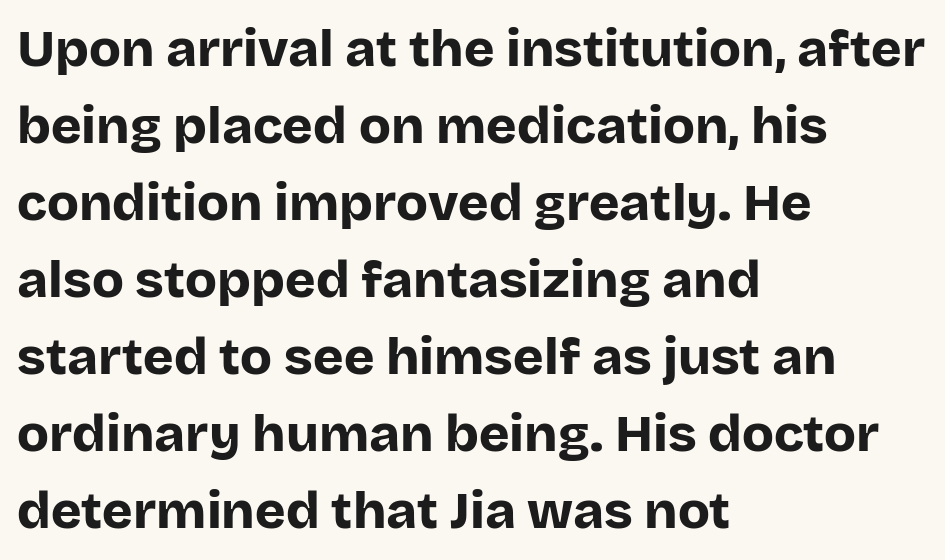
{"serif": "no", "italic": "no", "bold": "yes", "weight": "bold", "width": "normal", "stroke_contrast": "low", "x_height": "large", "monospaced": "no", "underline": "no", "align": "left", "line_spacing": "normal", "line_spacing_ratio": 1.48, "letter_spacing": "normal", "letter_spacing_em": 0.0, "glyph_px": 52}
